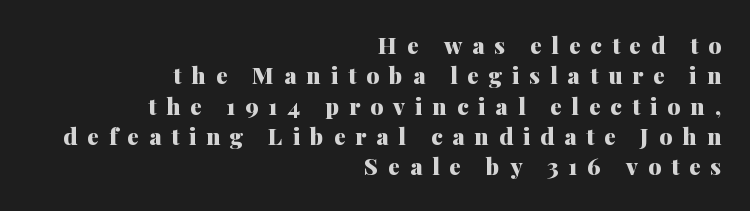
Q: Is the text bold? A: Yes.
Q: Is the text italic (slanted)? A: No, it is upright.
Q: Is the text underlined? A: No.
Q: How is the paragraph aligned? A: Right-aligned.
Q: Is the spacing between letters normal or unusually wide? A: Unusually wide.
Q: Is the spacing between lines tight, normal or loose? A: Normal.
